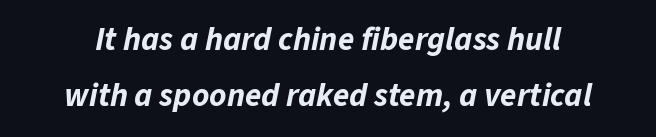
{"italic": "yes", "lean": "right", "slant_degrees": 11, "bold": "yes", "weight": "bold", "width": "normal", "stroke_contrast": "low", "x_height": "medium", "monospaced": "no", "underline": "no", "align": "center", "line_spacing_ratio": 1.71, "letter_spacing": "normal", "letter_spacing_em": 0.0, "glyph_px": 33}
